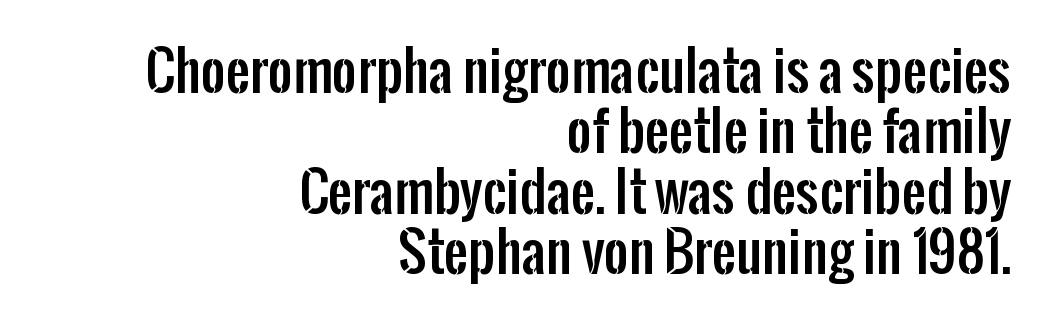
This rendering employs a face without finishing strokes, i.e., a sans-serif. Typeset ragged left — the right edge is the straight one. The strip under each line holds only bare page. Nothing unusual about the tracking: characters are spaced as the font intends. Quick note: not italic, upright.
